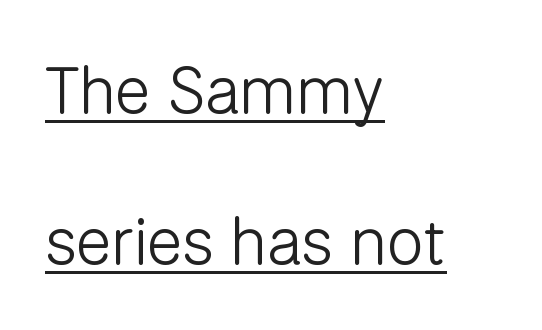
Q: Is the text bold? A: No.
Q: Is the text italic (slanted)? A: No, it is upright.
Q: Is the typeface a serif or a sans-serif typeface? A: Sans-serif.
Q: Is the text underlined? A: Yes.
Q: How is the paragraph aligned? A: Left-aligned.
Q: Is the spacing between letters normal or unusually wide? A: Normal.
Q: Is the spacing between lines tight, normal or loose? A: Loose.
Q: Width (condensed, normal, or wide)? A: Normal.
Q: Stroke contrast? A: Low.
Q: x-height? A: Medium.
Q: Monospaced? A: No.
